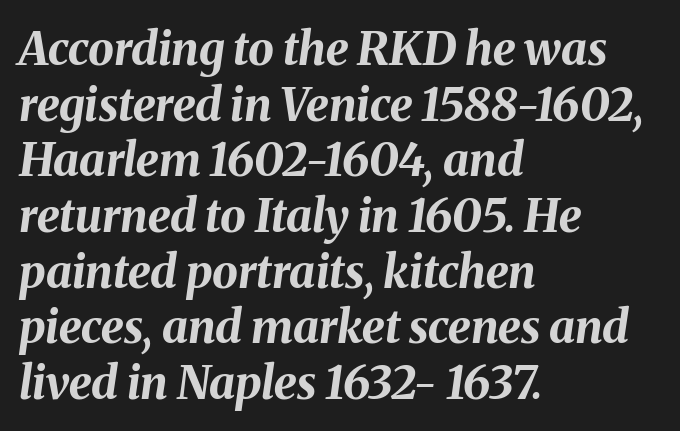
{"italic": "yes", "lean": "right", "slant_degrees": 8, "bold": "yes", "weight": "bold", "width": "normal", "stroke_contrast": "medium", "x_height": "medium", "monospaced": "no", "underline": "no", "align": "left", "line_spacing_ratio": 1.21, "letter_spacing": "normal", "letter_spacing_em": 0.0, "glyph_px": 46}
